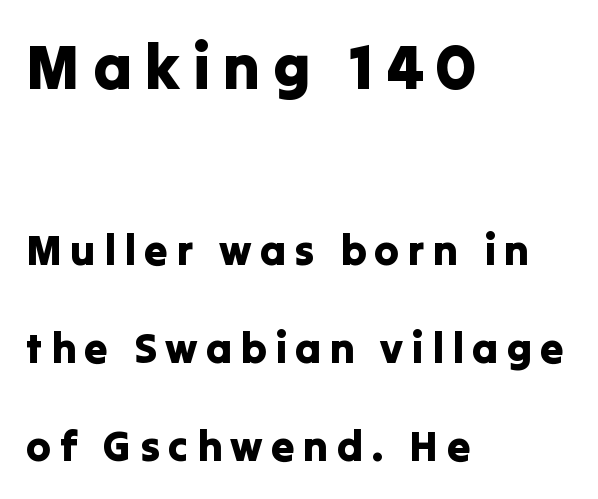
Rendered with straight, roman letterforms. The line-height multiplier appears high, well above default. Compared with typical body copy, the letter spacing here is much looser. The rendering anchors every line to the left-hand side.
